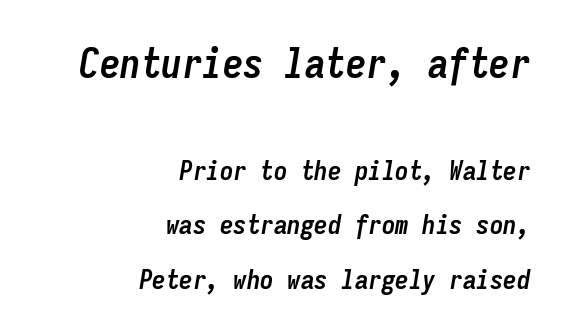
The image shows 41 px semibold, condensed type, italic (leaning right), monospaced; set right-aligned, loose line spacing (2.01x), normal letter spacing, not underlined; the first (top) block is 1.52x larger; low stroke contrast and a medium x-height.
